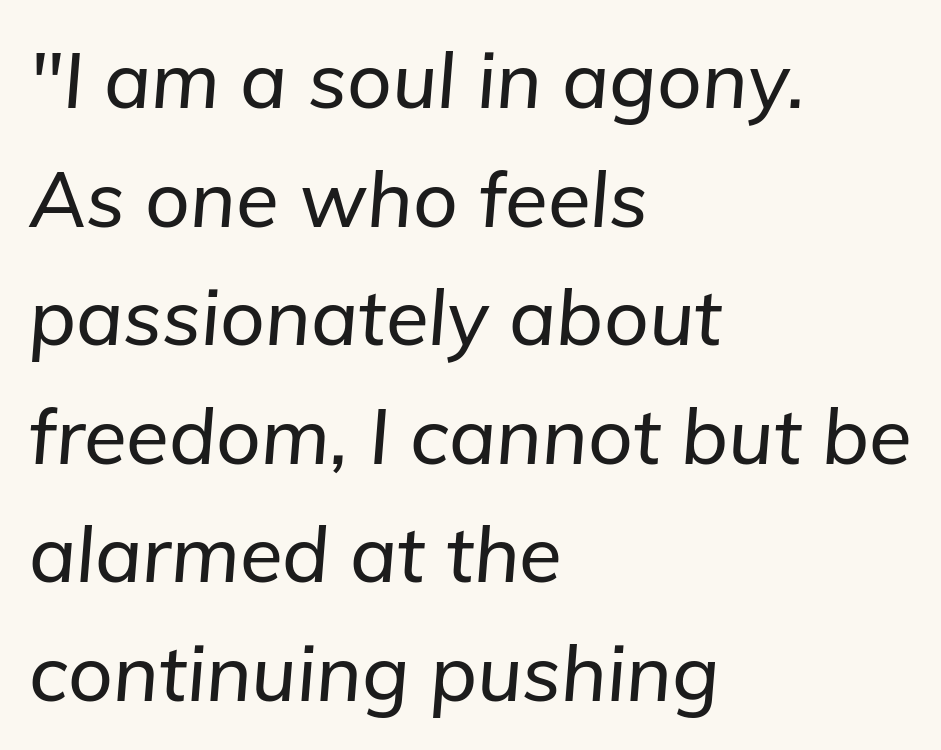
{"italic": "yes", "lean": "right", "slant_degrees": 5, "width": "normal", "stroke_contrast": "low", "x_height": "medium", "monospaced": "no", "underline": "no", "align": "left", "line_spacing": "normal", "line_spacing_ratio": 1.52, "letter_spacing": "normal", "letter_spacing_em": 0.0, "glyph_px": 78}
